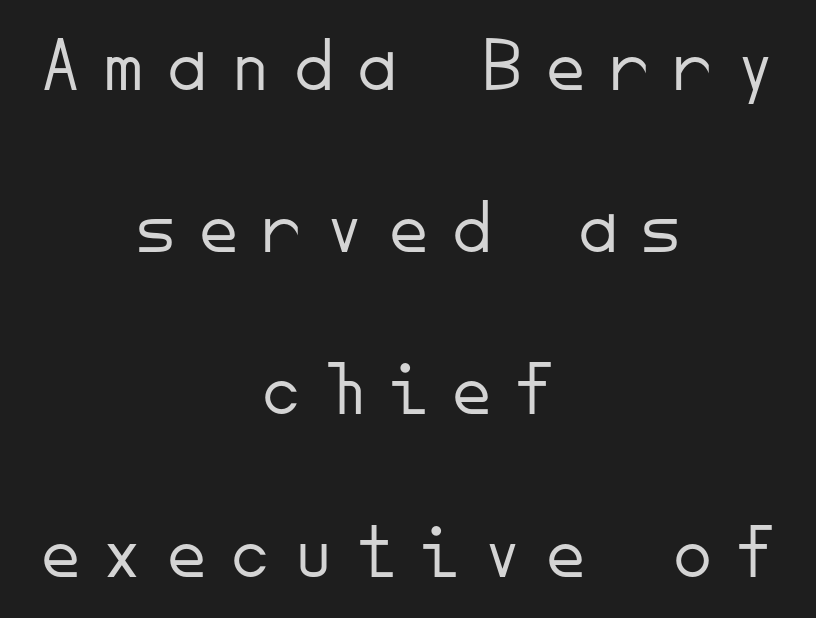
{"serif": "no", "italic": "no", "bold": "no", "weight": "light", "width": "normal", "stroke_contrast": "low", "x_height": "small", "monospaced": "yes", "underline": "no", "align": "center", "line_spacing": "loose", "line_spacing_ratio": 2.08, "letter_spacing": "wide", "letter_spacing_em": 0.31, "glyph_px": 78}
